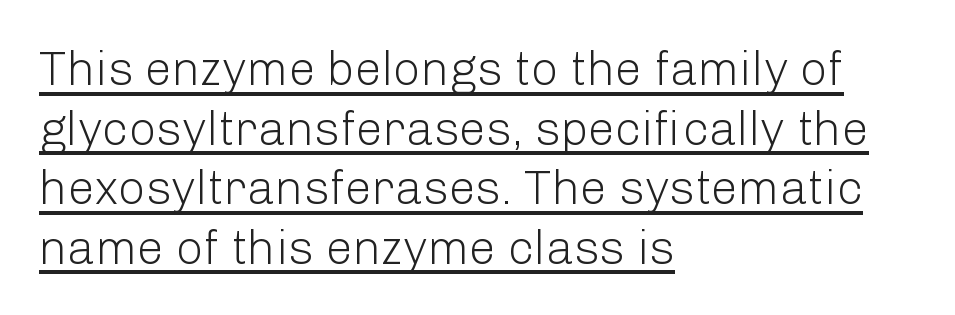
{"serif": "no", "italic": "no", "bold": "no", "weight": "light", "width": "normal", "stroke_contrast": "low", "x_height": "medium", "monospaced": "no", "underline": "yes", "align": "left", "line_spacing_ratio": 1.24, "letter_spacing": "normal", "letter_spacing_em": 0.0, "glyph_px": 48}
